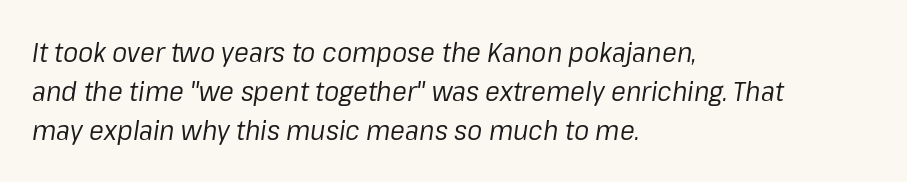
{"italic": "yes", "lean": "right", "slant_degrees": 8, "bold": "no", "weight": "regular", "width": "normal", "stroke_contrast": "low", "x_height": "medium", "monospaced": "no", "underline": "no", "align": "left", "line_spacing": "normal", "line_spacing_ratio": 1.4, "letter_spacing": "normal", "letter_spacing_em": 0.0, "glyph_px": 28}
